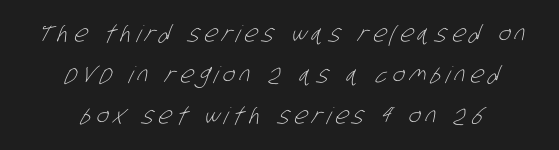
{"bold": "no", "underline": "no", "align": "center", "line_spacing_ratio": 1.78, "letter_spacing": "wide", "letter_spacing_em": 0.22, "glyph_px": 23}
